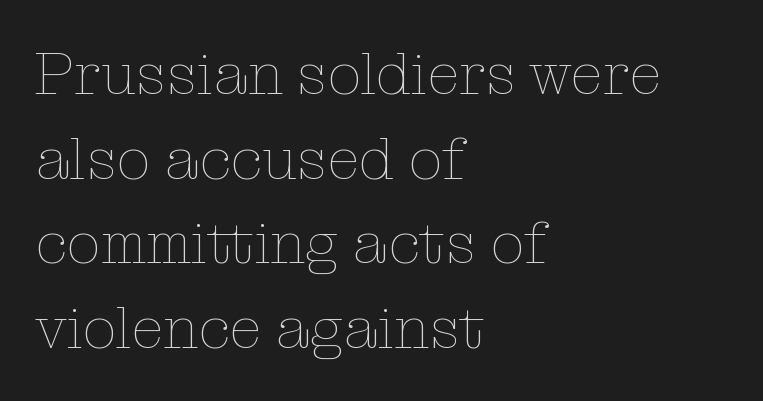
{"italic": "no", "bold": "no", "weight": "thin", "width": "normal", "stroke_contrast": "low", "x_height": "medium", "monospaced": "no", "underline": "no", "align": "left", "line_spacing": "normal", "line_spacing_ratio": 1.41, "letter_spacing": "normal", "letter_spacing_em": 0.0, "glyph_px": 60}
